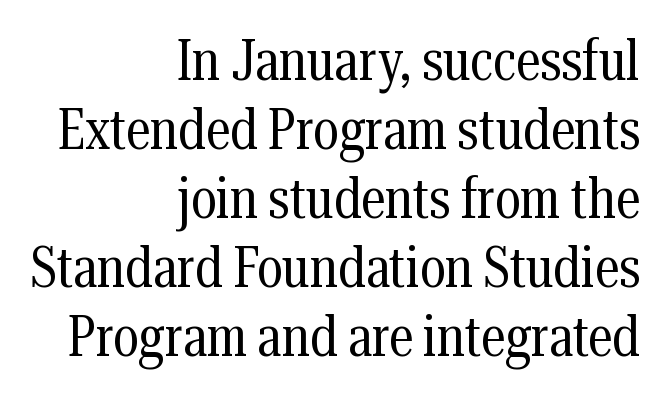
This sample uses an upright cut, with every glyph sitting square on the baseline. The paragraph shown leans on its right margin. Serif or sans? Serif — the stroke terminals have little feet. The letters advance in unequal steps, a hallmark of proportional type. A light-to-regular cut is what we see here. Bare-footed words on every line.
